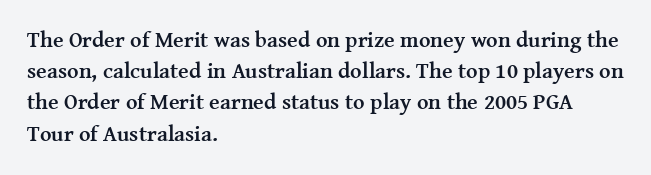
{"italic": "no", "bold": "yes", "underline": "no", "align": "left", "line_spacing": "normal", "line_spacing_ratio": 1.42, "letter_spacing": "normal", "letter_spacing_em": 0.0, "glyph_px": 22}
